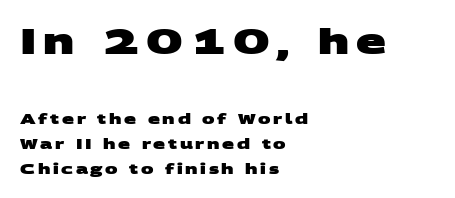
Each glyph is drawn with heavy, bold strokes. The upper block of text is set noticeably larger than the block beneath it. Does the copy run flush right? No — it runs flush left. Here the designer chose a conventional face with non-uniform glyph widths. Only glyphs here, with clear space below each row.
